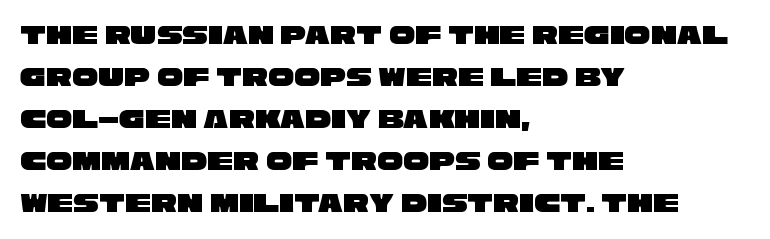
Q: Is the typeface a serif or a sans-serif typeface? A: Sans-serif.
Q: Is the text underlined? A: No.
Q: How is the paragraph aligned? A: Left-aligned.
Q: Is the spacing between letters normal or unusually wide? A: Normal.
Q: Is the spacing between lines tight, normal or loose? A: Normal.
Q: Width (condensed, normal, or wide)? A: Wide.
Q: Stroke contrast? A: Low.
Q: x-height? A: Large.
Q: Monospaced? A: No.
